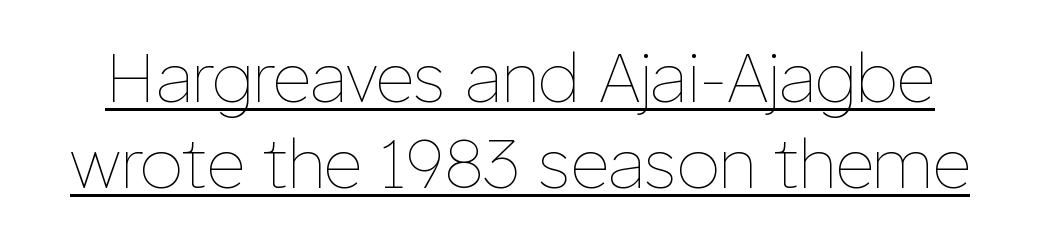
The image shows 68 px thin type, upright; set normal line spacing (1.27x), normal letter spacing, underlined; low stroke contrast and a medium x-height.
